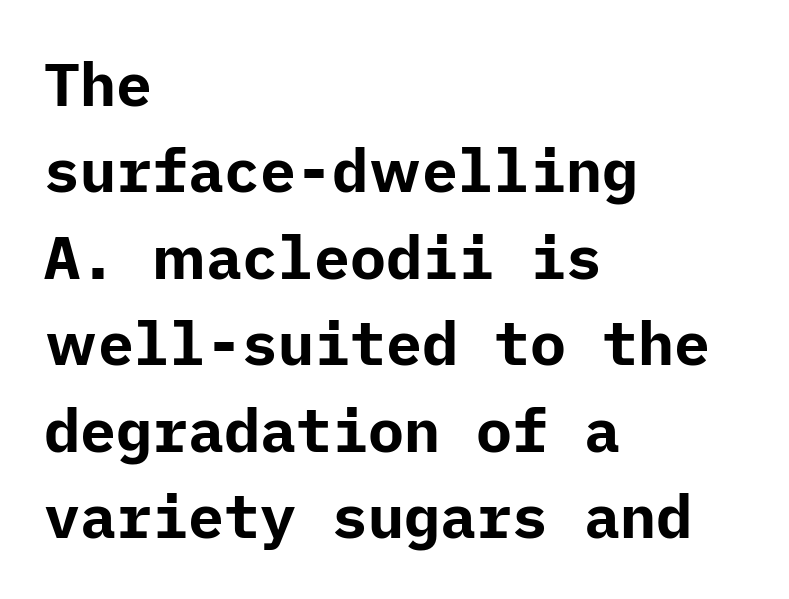
The image shows 60 px bold sans-serif type, upright; set left-aligned, normal line spacing (1.44x), normal letter spacing, not underlined; low stroke contrast and a medium x-height.
